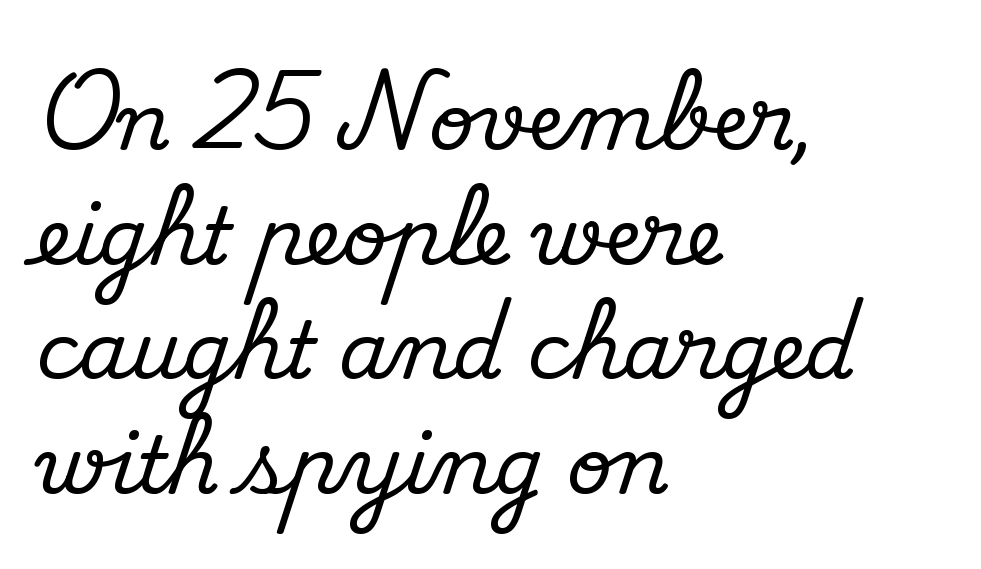
{"serif": "yes", "width": "normal", "stroke_contrast": "medium", "x_height": "small", "monospaced": "no", "underline": "no", "align": "left", "line_spacing": "normal", "line_spacing_ratio": 1.45, "letter_spacing": "normal", "letter_spacing_em": 0.0, "glyph_px": 79}
